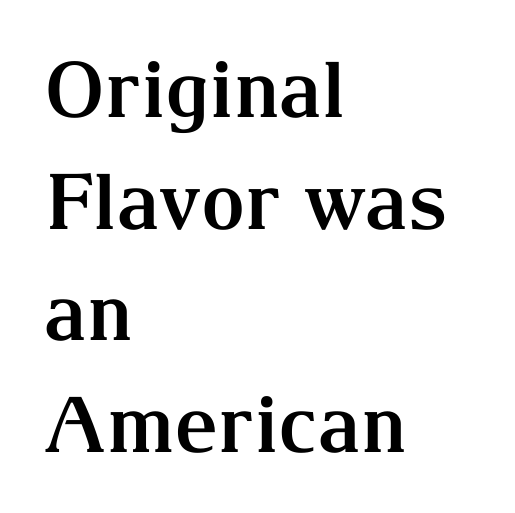
Typesetter's note: full bold, strokes at maximum text heaviness. The letters stand upright; this is a roman face. These lines are composed in type with serifs. Note the varied advance widths — an 'i' is clearly narrower than an 'm'. Nobody touched the tracking dial on this one. Descenders hang freely into open space.
